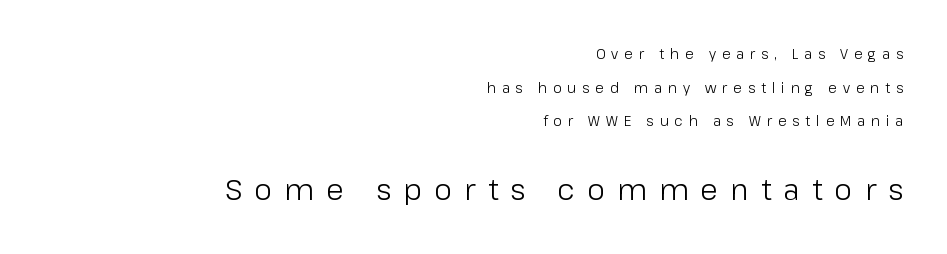
Q: Is the text bold? A: No.
Q: Is the text italic (slanted)? A: No, it is upright.
Q: Is the typeface a serif or a sans-serif typeface? A: Sans-serif.
Q: Is the text underlined? A: No.
Q: How is the paragraph aligned? A: Right-aligned.
Q: Is the spacing between letters normal or unusually wide? A: Unusually wide.
Q: Is the spacing between lines tight, normal or loose? A: Loose.
Q: Which block of text is set in a larger size, the first (top) or the second (bottom)? A: The second (bottom) one.
Q: Width (condensed, normal, or wide)? A: Normal.
Q: Stroke contrast? A: Low.
Q: x-height? A: Medium.
Q: Monospaced? A: No.
